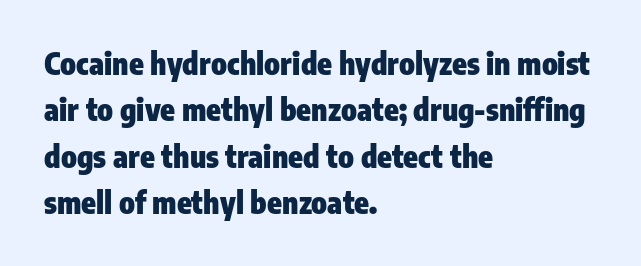
The image shows 30 px heavy, condensed sans-serif type, upright; set left-aligned, normal line spacing (1.55x), normal letter spacing, not underlined; low stroke contrast and a medium x-height.
